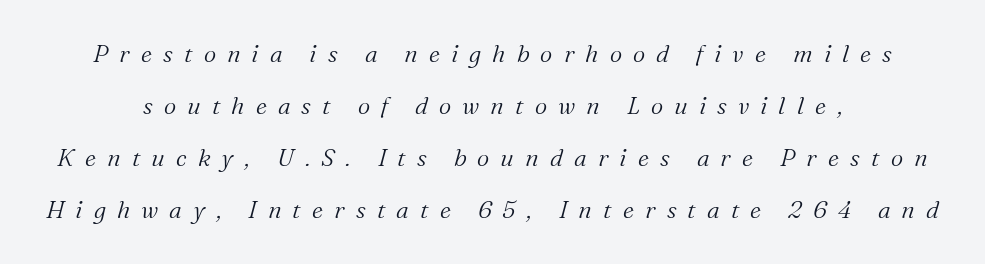
{"italic": "yes", "lean": "right", "slant_degrees": 16, "bold": "no", "underline": "no", "align": "center", "line_spacing": "loose", "line_spacing_ratio": 2.17, "letter_spacing": "wide", "letter_spacing_em": 0.46, "glyph_px": 24}
